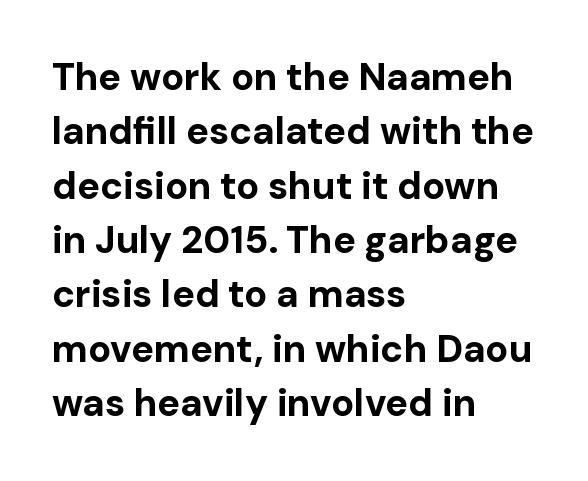
Note the varied advance widths — an 'i' is clearly narrower than an 'm'. The passage is arranged the way most books set body copy — flush left. You can tell from the bare stems that sans-serif type was used. Characters remain perfectly vertical along every line.
